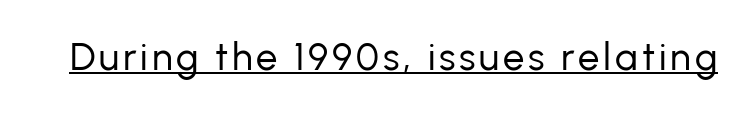
{"serif": "no", "italic": "no", "bold": "no", "weight": "regular", "width": "normal", "stroke_contrast": "low", "x_height": "medium", "monospaced": "no", "underline": "yes", "glyph_px": 38}
